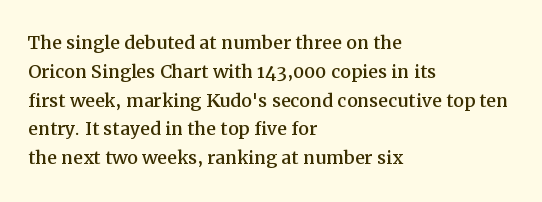
In CSS terms this would be text-align: left. The letters stand upright; this is a roman face. Underlining? Definitely not there. These lines keep a tight, regular rhythm from letter to letter.
